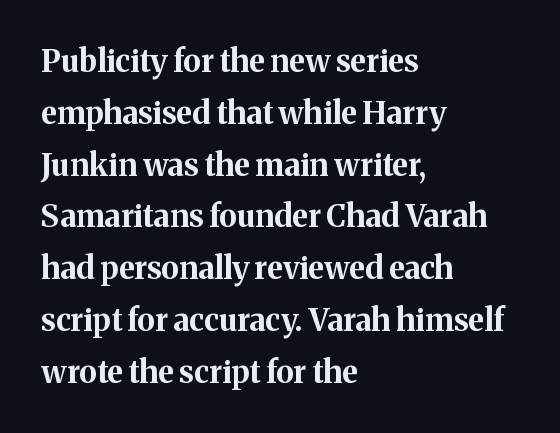
{"serif": "yes", "italic": "no", "bold": "yes", "weight": "bold", "width": "normal", "stroke_contrast": "medium", "x_height": "medium", "monospaced": "no", "underline": "no", "align": "left", "line_spacing": "normal", "line_spacing_ratio": 1.67, "letter_spacing": "normal", "letter_spacing_em": 0.0, "glyph_px": 31}
